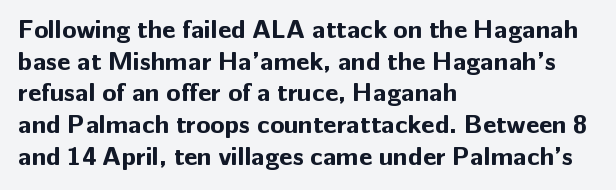
I'd describe the lettering as bold — thick and assertive. Words appear dense and cohesive because spacing is normal. Reading down the block, your eye returns to a fixed left position each line. The lettering holds an erect, upright posture throughout. Descender tails drop into unmarked territory.
